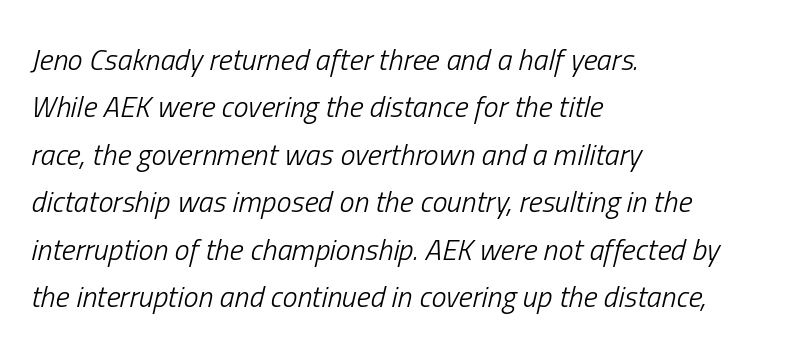
{"italic": "yes", "lean": "right", "slant_degrees": 13, "bold": "no", "weight": "light", "width": "condensed", "stroke_contrast": "low", "x_height": "medium", "monospaced": "no", "underline": "no", "align": "left", "line_spacing": "normal", "line_spacing_ratio": 1.58, "letter_spacing": "normal", "letter_spacing_em": 0.0, "glyph_px": 30}
